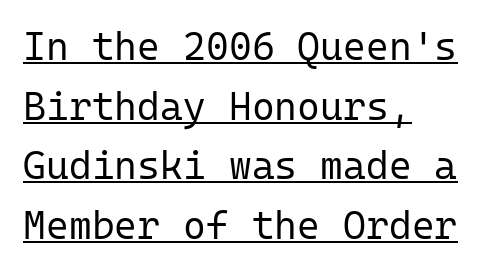
{"serif": "no", "italic": "no", "bold": "no", "weight": "regular", "width": "normal", "stroke_contrast": "low", "x_height": "medium", "monospaced": "yes", "underline": "yes", "align": "left", "line_spacing": "normal", "line_spacing_ratio": 1.53, "letter_spacing": "normal", "letter_spacing_em": 0.0, "glyph_px": 39}
